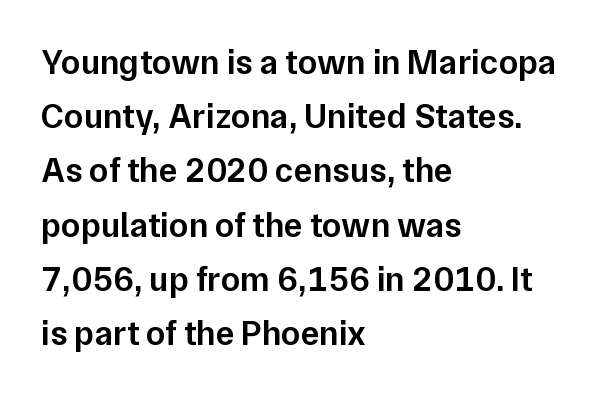
The letters sit at their default tracking, neither squeezed nor spread. Whoever set this chose a conventional vertical rhythm. Set as a demibold, roughly 600 on the weight scale. A student would call this left alignment; a typographer would say flush left, rag right. This sample uses an upright cut, with every glyph sitting square on the baseline.
